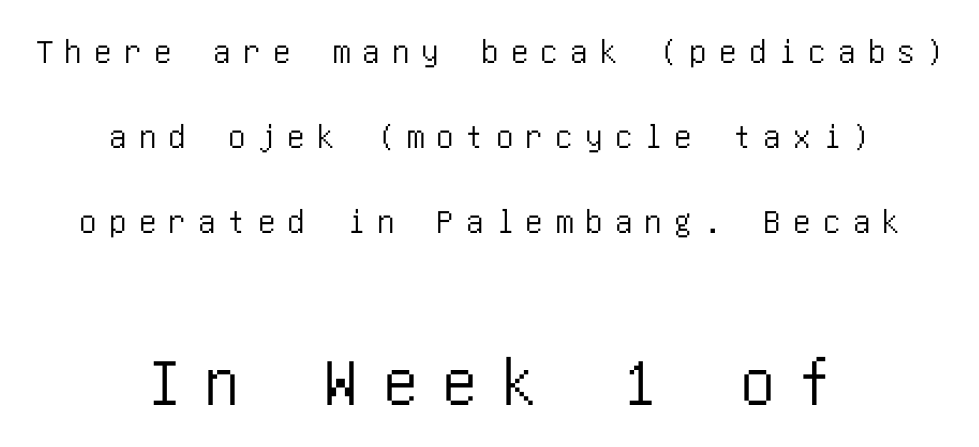
Q: Is the text italic (slanted)? A: No, it is upright.
Q: Is the typeface a serif or a sans-serif typeface? A: Sans-serif.
Q: Is the text underlined? A: No.
Q: How is the paragraph aligned? A: Centered.
Q: Is the spacing between letters normal or unusually wide? A: Unusually wide.
Q: Is the spacing between lines tight, normal or loose? A: Loose.
Q: Which block of text is set in a larger size, the first (top) or the second (bottom)? A: The second (bottom) one.
Q: Width (condensed, normal, or wide)? A: Condensed.
Q: Stroke contrast? A: Low.
Q: x-height? A: Large.
